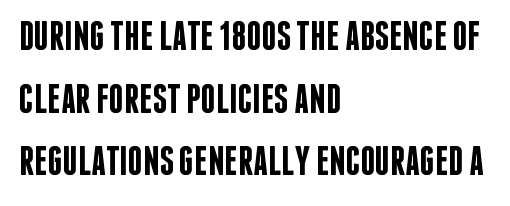
Q: Is the text bold? A: Semi-bold.
Q: Is the text italic (slanted)? A: No, it is upright.
Q: Is the typeface a serif or a sans-serif typeface? A: Sans-serif.
Q: Is the text underlined? A: No.
Q: How is the paragraph aligned? A: Left-aligned.
Q: Is the spacing between letters normal or unusually wide? A: Normal.
Q: Is the spacing between lines tight, normal or loose? A: Normal.
Q: Width (condensed, normal, or wide)? A: Condensed.
Q: Stroke contrast? A: Low.
Q: x-height? A: Large.
Q: Monospaced? A: No.
